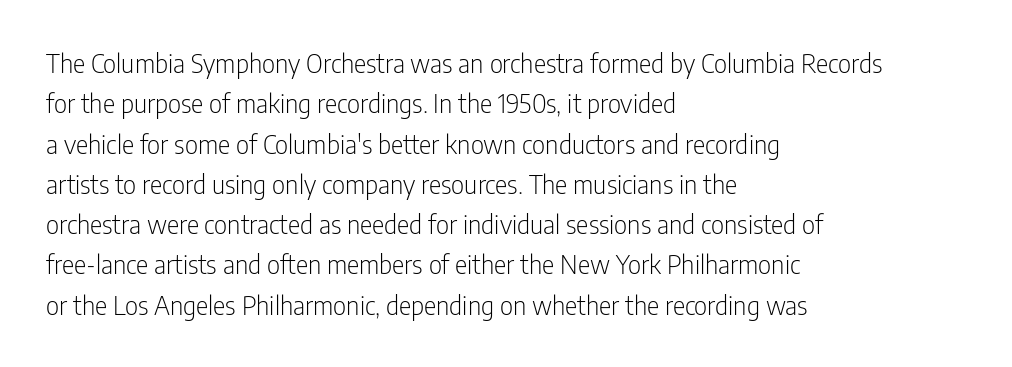
The image shows 26 px text type, upright; set left-aligned, normal line spacing (1.55x), normal letter spacing, not underlined.
